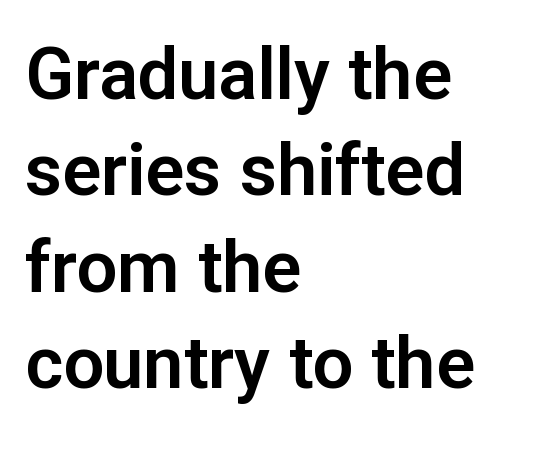
Q: Is the text italic (slanted)? A: No, it is upright.
Q: Is the typeface a serif or a sans-serif typeface? A: Sans-serif.
Q: Is the text underlined? A: No.
Q: How is the paragraph aligned? A: Left-aligned.
Q: Is the spacing between letters normal or unusually wide? A: Normal.
Q: Is the spacing between lines tight, normal or loose? A: Normal.
Q: Width (condensed, normal, or wide)? A: Normal.
Q: Stroke contrast? A: Low.
Q: x-height? A: Medium.
Q: Monospaced? A: No.
